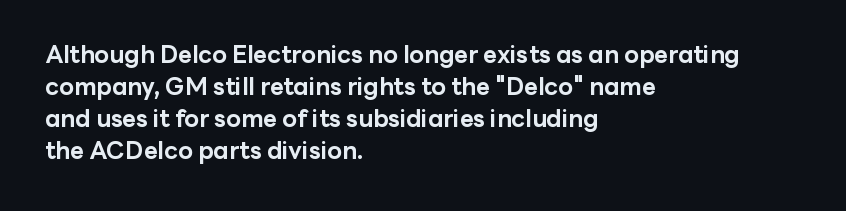
Heavy-handed strokes throughout: this text is bold. Ordinary non-slanted type is in use. The text block is weighted toward the left margin, trailing off unevenly rightward. Students, observe: this is what conventionally led text looks like. Students, note that the glyphs here touch the page at normal intervals. The words here are not underlined.
